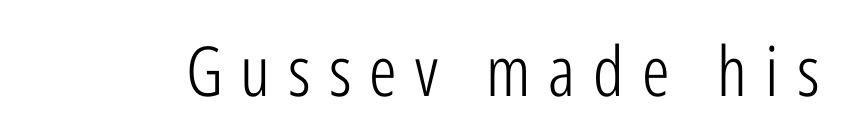
Q: Is the text bold? A: No.
Q: Is the text italic (slanted)? A: No, it is upright.
Q: Is the typeface a serif or a sans-serif typeface? A: Sans-serif.
Q: Is the text underlined? A: No.
Q: Is the spacing between letters normal or unusually wide? A: Unusually wide.
Q: Width (condensed, normal, or wide)? A: Condensed.
Q: Stroke contrast? A: Low.
Q: x-height? A: Medium.
Q: Monospaced? A: No.
